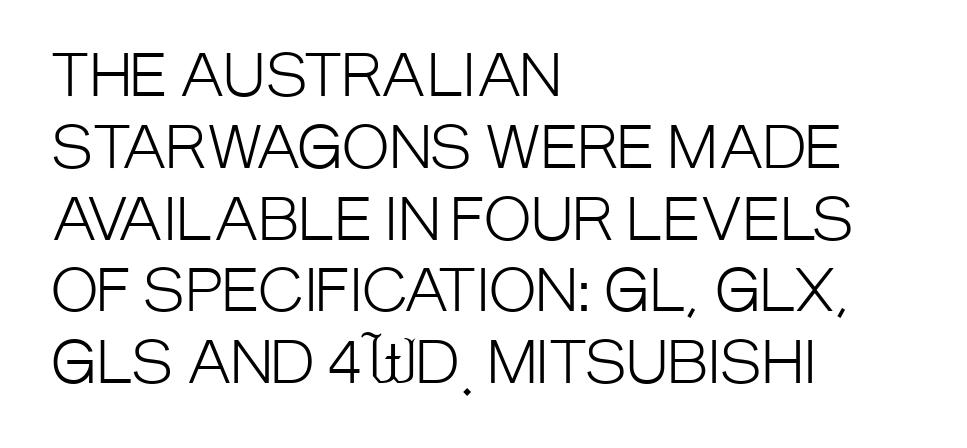
This reads as an unemphasized weight, regular at the heaviest. A typesetter would call this proportional, since set widths differ per character. Decoration check: the copy has no underline. Compared with typical body copy, the letter spacing here is the same. The block of text has a typical density, with ordinary space between rows.
